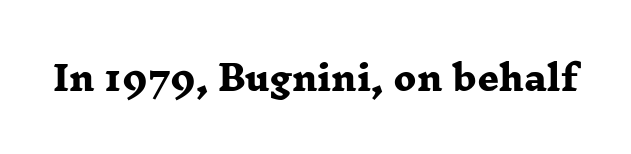
Think of a printed novel: that variable character pitch is what you see here. The glyphs are unaccompanied by any horizontal stroke below them. The font is running at its bold setting. The face used here is seriffed, in the tradition of book romans. Nobody touched the tracking dial on this one.
